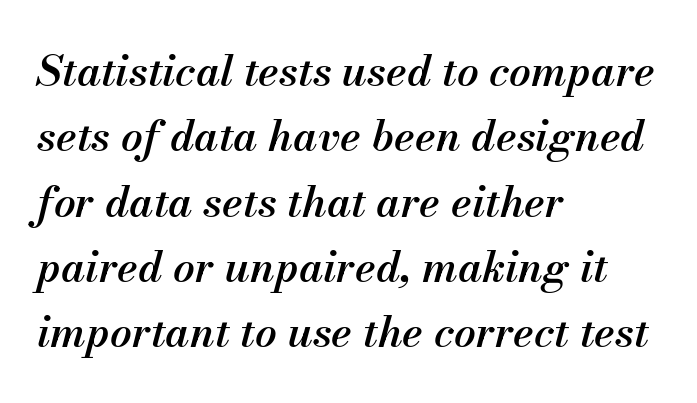
{"italic": "yes", "lean": "right", "slant_degrees": 13, "bold": "semi", "weight": "semibold", "width": "normal", "stroke_contrast": "medium", "x_height": "small", "monospaced": "no", "underline": "no", "align": "left", "line_spacing": "normal", "line_spacing_ratio": 1.52, "letter_spacing": "normal", "letter_spacing_em": 0.0, "glyph_px": 43}
